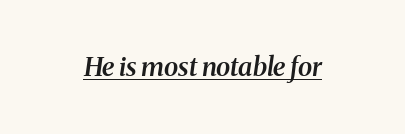
The image shows 26 px text type, italic (leaning right); set normal letter spacing, underlined.
